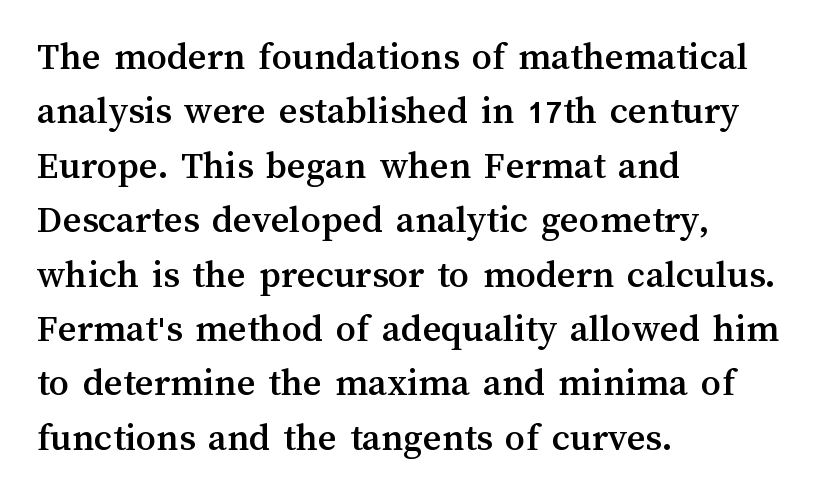
Q: Is the text italic (slanted)? A: No, it is upright.
Q: Is the text underlined? A: No.
Q: How is the paragraph aligned? A: Left-aligned.
Q: Is the spacing between letters normal or unusually wide? A: Normal.
Q: Is the spacing between lines tight, normal or loose? A: Normal.
Q: Width (condensed, normal, or wide)? A: Normal.
Q: Stroke contrast? A: Medium.
Q: x-height? A: Medium.
Q: Monospaced? A: No.
